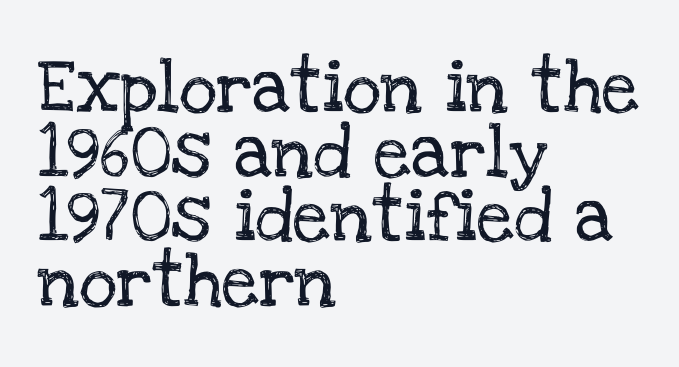
The image shows 53 px serif type, upright; set left-aligned, line spacing 1.22x, normal letter spacing, not underlined; low stroke contrast and a large x-height.
